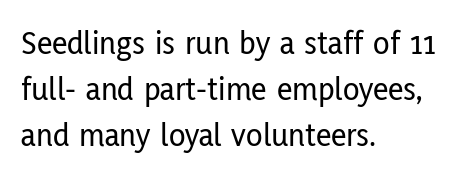
Q: Is the text italic (slanted)? A: No, it is upright.
Q: Is the typeface a serif or a sans-serif typeface? A: Sans-serif.
Q: Is the text underlined? A: No.
Q: How is the paragraph aligned? A: Left-aligned.
Q: Is the spacing between letters normal or unusually wide? A: Normal.
Q: Is the spacing between lines tight, normal or loose? A: Normal.
Q: Width (condensed, normal, or wide)? A: Condensed.
Q: Stroke contrast? A: Low.
Q: x-height? A: Medium.
Q: Monospaced? A: No.
